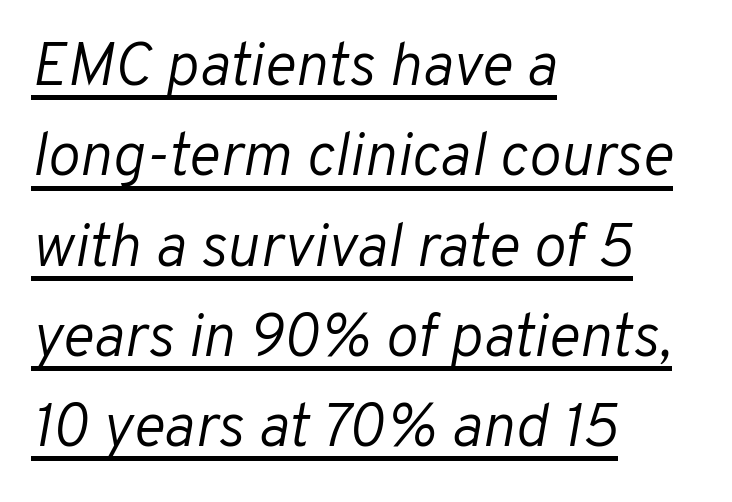
Q: Is the text bold? A: No.
Q: Is the text italic (slanted)? A: Yes, it leans right by about 10 degrees.
Q: Is the text underlined? A: Yes.
Q: How is the paragraph aligned? A: Left-aligned.
Q: Is the spacing between letters normal or unusually wide? A: Normal.
Q: Is the spacing between lines tight, normal or loose? A: Normal.
Q: Width (condensed, normal, or wide)? A: Normal.
Q: Stroke contrast? A: Low.
Q: x-height? A: Medium.
Q: Monospaced? A: No.
